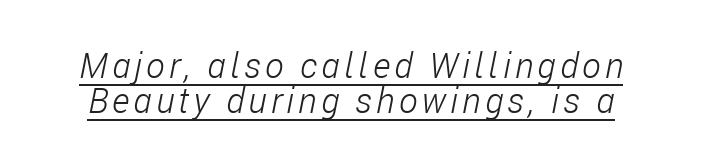
The image shows 35 px light, condensed type, italic (leaning right); set tight line spacing (1.0x), underlined; low stroke contrast and a medium x-height.
